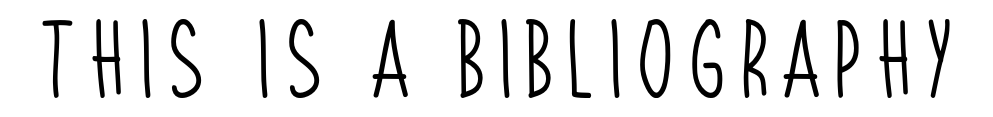
The image shows 78 px light, condensed sans-serif type; set not underlined; low stroke contrast and a large x-height.
